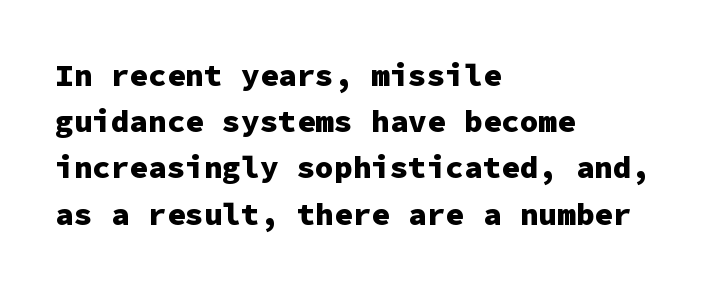
Designer's note — italics off, roman on. The font family rendered here belongs to the sans-serif group. What's the leading like? Ordinary, nothing unusual. Does extra space separate the letters? No, they use regular spacing. These lines carry a lot of weight — the face is fully bold.
